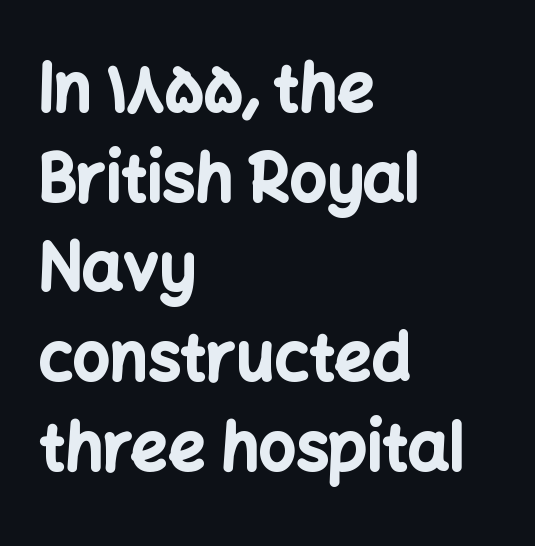
The image shows 65 px bold sans-serif type, upright; set left-aligned, normal line spacing (1.38x), normal letter spacing, not underlined; low stroke contrast and a medium x-height.
